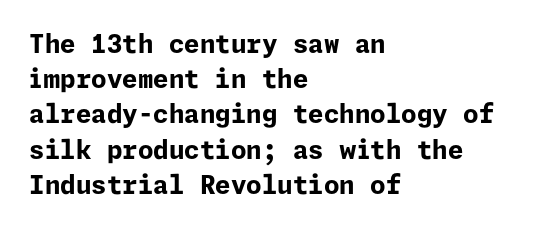
Here the glyphs are tracked normally, forming tight word shapes. Posture: upright roman. Plain, unruled lines of type. Leading matches the norm, producing a regular column.
